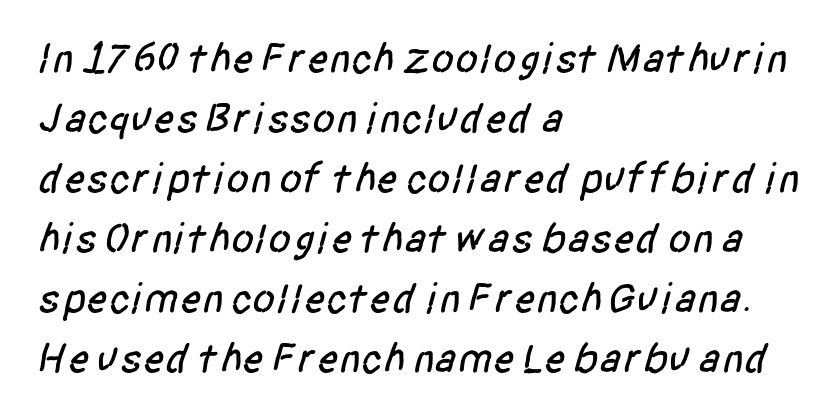
The setting favours the left margin, as ordinary paragraphs usually do. The space between consecutive lines is moderate. Is this a fixed-width face? No — the glyphs have proportional, varying widths. This rendering leaves character spacing at its baseline value.
